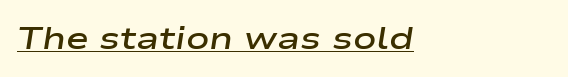
Q: Is the text bold? A: Semi-bold.
Q: Is the text italic (slanted)? A: Yes, it leans right by about 9 degrees.
Q: Is the text underlined? A: Yes.
Q: How is the paragraph aligned? A: Left-aligned.
Q: Is the spacing between letters normal or unusually wide? A: Normal.
Q: Width (condensed, normal, or wide)? A: Wide.
Q: Stroke contrast? A: Low.
Q: x-height? A: Medium.
Q: Monospaced? A: No.
